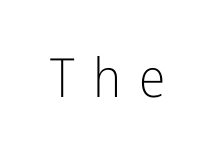
The image shows 54 px light, condensed sans-serif type, upright; set unusually wide letter spacing (+0.34 em), not underlined; low stroke contrast and a medium x-height.
